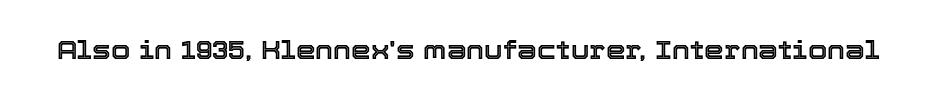
The image shows 25 px text type, upright; set normal letter spacing, not underlined.
